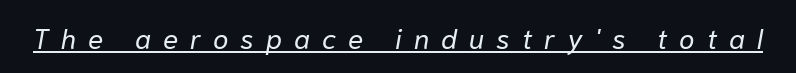
The image shows 28 px regular-weight type, italic (leaning right); set unusually wide letter spacing (+0.43 em), underlined; low stroke contrast and a medium x-height.
